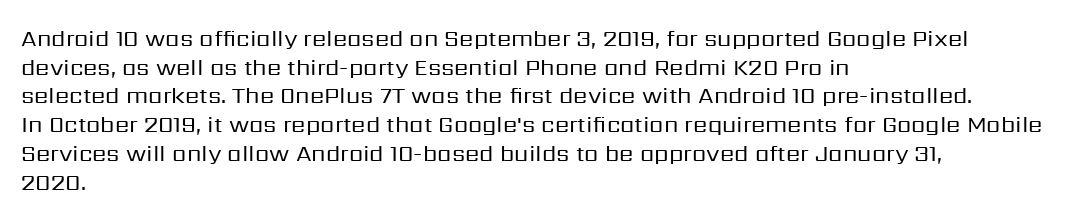
{"italic": "no", "bold": "no", "underline": "no", "align": "left", "line_spacing": "normal", "line_spacing_ratio": 1.25, "letter_spacing": "normal", "letter_spacing_em": 0.0, "glyph_px": 23}
